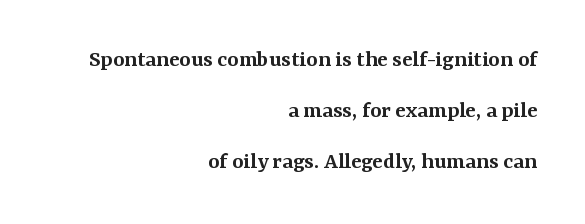
The image shows 24 px text type, upright; set right-aligned, loose line spacing (2.13x), normal letter spacing, not underlined.
